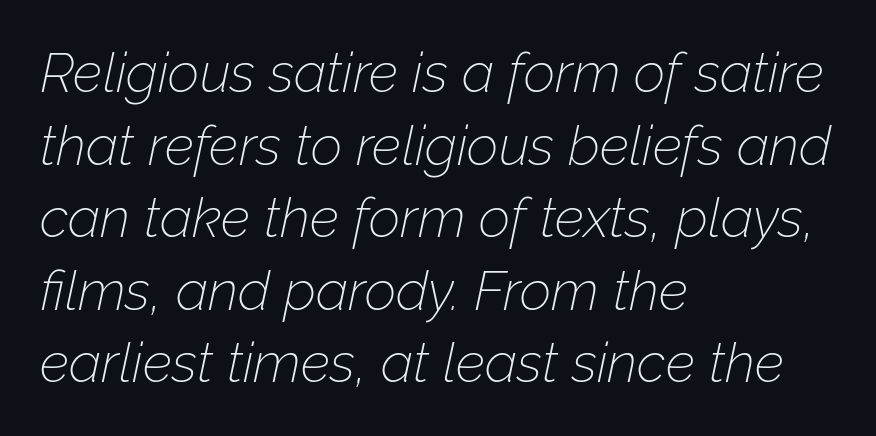
Q: Is the text bold? A: No.
Q: Is the text italic (slanted)? A: Yes, it leans right by about 12 degrees.
Q: Is the text underlined? A: No.
Q: How is the paragraph aligned? A: Left-aligned.
Q: Is the spacing between letters normal or unusually wide? A: Normal.
Q: Is the spacing between lines tight, normal or loose? A: Normal.
Q: Width (condensed, normal, or wide)? A: Normal.
Q: Stroke contrast? A: Low.
Q: x-height? A: Medium.
Q: Monospaced? A: No.
